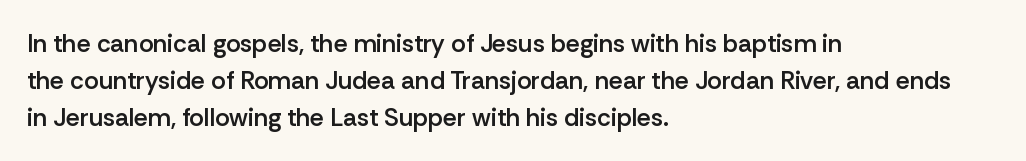
The image shows 25 px text type, upright; set left-aligned, normal line spacing (1.48x), normal letter spacing, not underlined.
